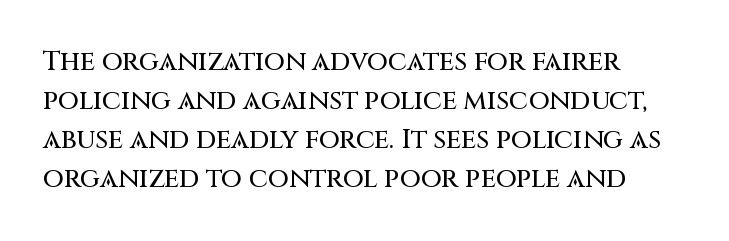
{"italic": "no", "underline": "no", "align": "left", "line_spacing": "normal", "line_spacing_ratio": 1.44, "letter_spacing": "normal", "letter_spacing_em": 0.0, "glyph_px": 27}
